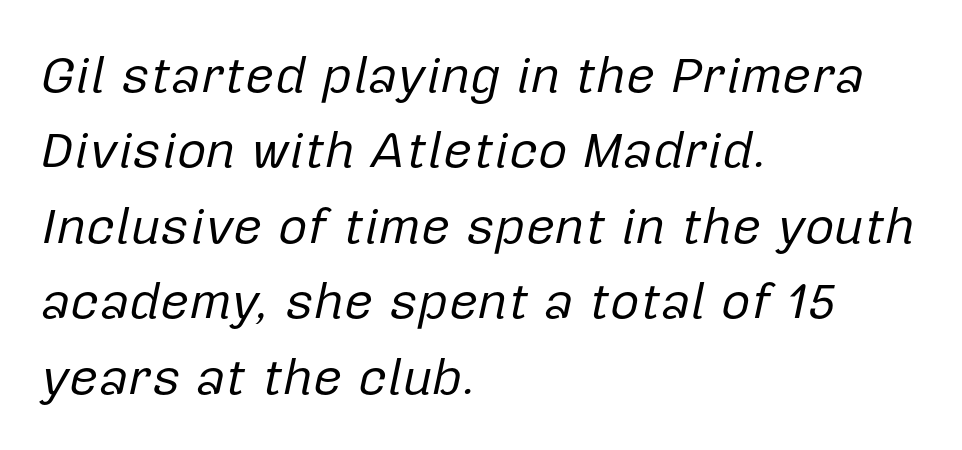
Q: Is the text bold? A: No.
Q: Is the text italic (slanted)? A: Yes, it leans right by about 12 degrees.
Q: Is the text underlined? A: No.
Q: How is the paragraph aligned? A: Left-aligned.
Q: Is the spacing between letters normal or unusually wide? A: Normal.
Q: Is the spacing between lines tight, normal or loose? A: Normal.
Q: Width (condensed, normal, or wide)? A: Normal.
Q: Stroke contrast? A: Low.
Q: x-height? A: Medium.
Q: Monospaced? A: No.
